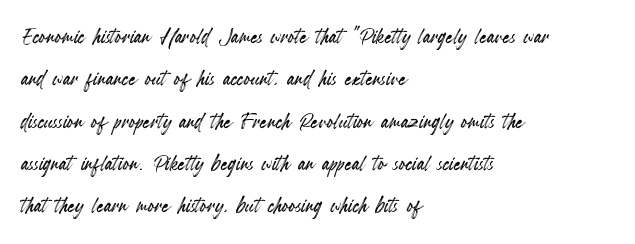
{"width": "condensed", "x_height": "small", "monospaced": "no", "underline": "no", "align": "left", "line_spacing": "normal", "line_spacing_ratio": 1.51, "letter_spacing": "normal", "letter_spacing_em": 0.0, "glyph_px": 28}
